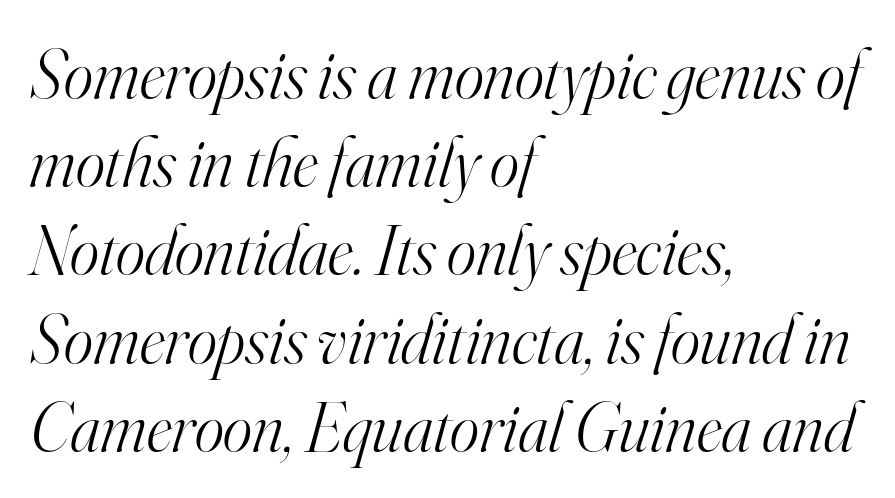
Which margin do the lines hug? The left one — the right edge is uneven. The space directly below the letters is spotless. These lines sit exactly where default settings would place them. Designer's note — italics engaged.
